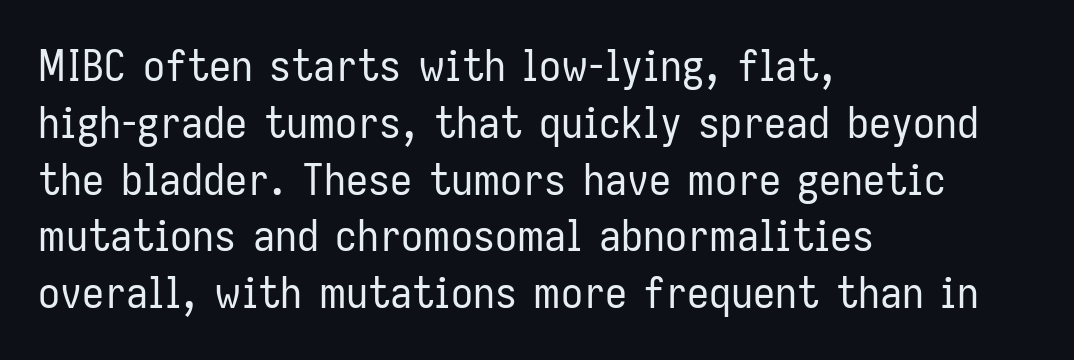
This is roman type, the default non-slanted kind. Grotesque or geometric, the face here clearly has no serifs. The rendering uses a moderate line-height, typical for paragraphs. Type without underlining.
